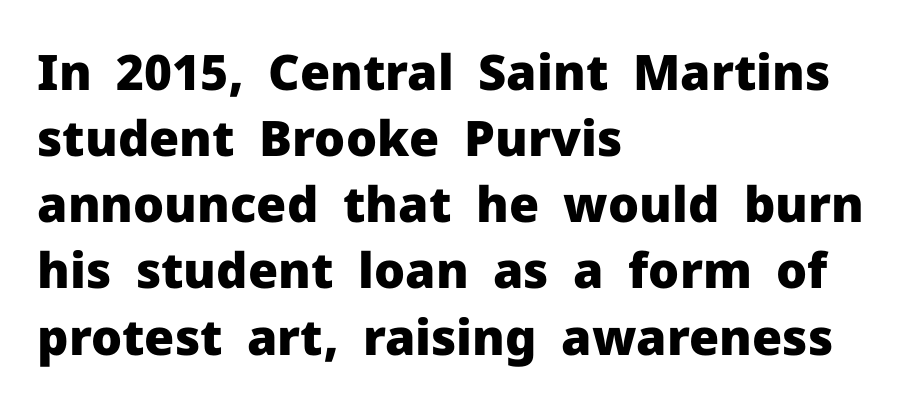
The typesetter chose a ragged-right arrangement here. A typesetter would mark this as roman, not italic. Words appear dense and cohesive because spacing is normal. The rows are spaced the way most documents space them. Strokes here are thick enough to call this a true bold. Font category for this specimen: sans-serif.
